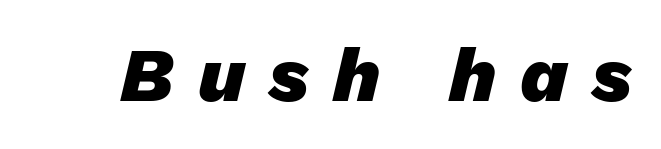
{"italic": "yes", "lean": "right", "slant_degrees": 13, "bold": "yes", "weight": "heavy", "width": "normal", "stroke_contrast": "low", "x_height": "medium", "monospaced": "no", "underline": "no", "letter_spacing": "wide", "letter_spacing_em": 0.31, "glyph_px": 77}
